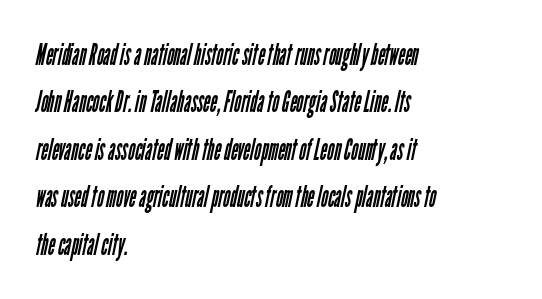
{"serif": "no", "bold": "no", "weight": "regular", "width": "condensed", "stroke_contrast": "low", "x_height": "medium", "monospaced": "no", "underline": "no", "align": "left", "line_spacing": "normal", "line_spacing_ratio": 1.58, "letter_spacing": "normal", "letter_spacing_em": 0.0, "glyph_px": 30}
